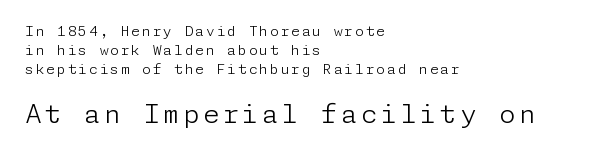
The block sitting lower on the canvas is the one with enlarged characters. Honestly, the row spacing looks completely unremarkable. Style check: upright. Does the copy run flush right? No — it runs flush left. Has an underline been added? It has not. Summary of weight: not heavy and not bold.
